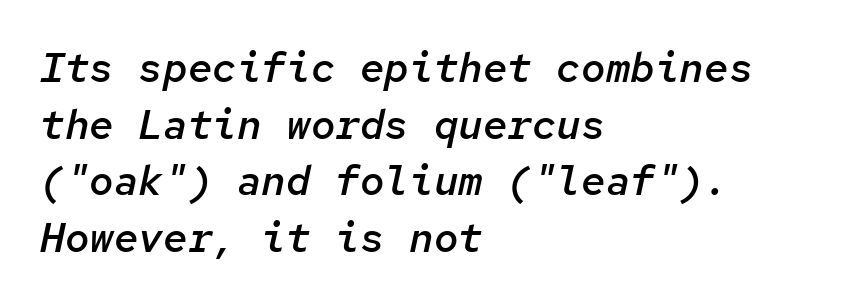
Underline: absent. Observe the ordinary spacing: letters are neighbours, not strangers. Emphasis by weight is partial: semibold. Is this a fixed-width face? Yes — each glyph sits in an identical cell.
